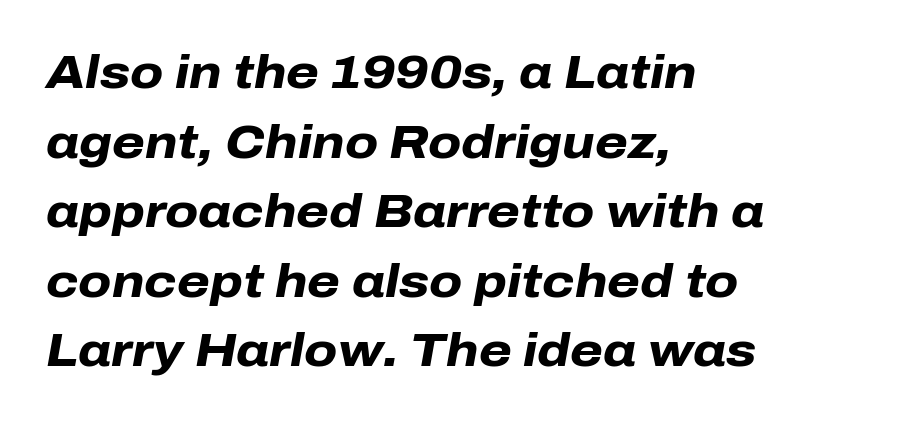
{"italic": "yes", "lean": "right", "slant_degrees": 10, "bold": "yes", "weight": "heavy", "width": "normal", "stroke_contrast": "low", "x_height": "medium", "monospaced": "no", "underline": "no", "align": "left", "line_spacing": "normal", "line_spacing_ratio": 1.48, "letter_spacing": "normal", "letter_spacing_em": 0.0, "glyph_px": 47}
